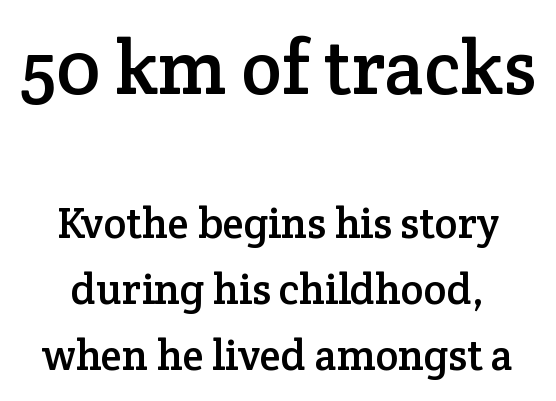
Q: Is the text italic (slanted)? A: No, it is upright.
Q: Is the typeface a serif or a sans-serif typeface? A: Serif.
Q: Is the text underlined? A: No.
Q: Is the spacing between letters normal or unusually wide? A: Normal.
Q: Is the spacing between lines tight, normal or loose? A: Normal.
Q: Which block of text is set in a larger size, the first (top) or the second (bottom)? A: The first (top) one.
Q: Width (condensed, normal, or wide)? A: Normal.
Q: Stroke contrast? A: Low.
Q: x-height? A: Medium.
Q: Monospaced? A: No.
